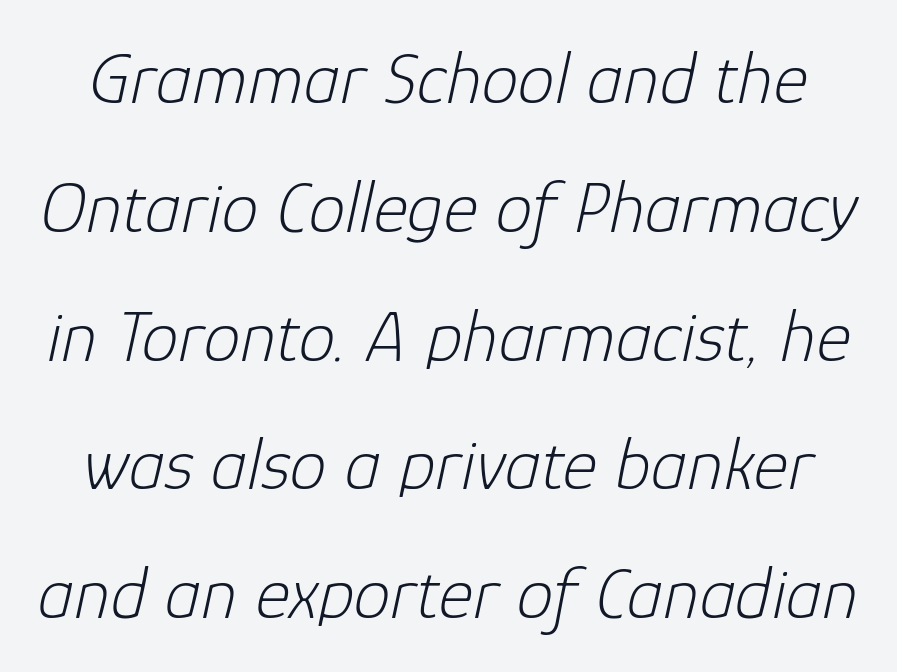
{"italic": "yes", "lean": "right", "slant_degrees": 12, "bold": "no", "weight": "light", "width": "normal", "stroke_contrast": "low", "x_height": "medium", "monospaced": "no", "underline": "no", "line_spacing_ratio": 1.74, "letter_spacing": "normal", "letter_spacing_em": 0.0, "glyph_px": 74}
